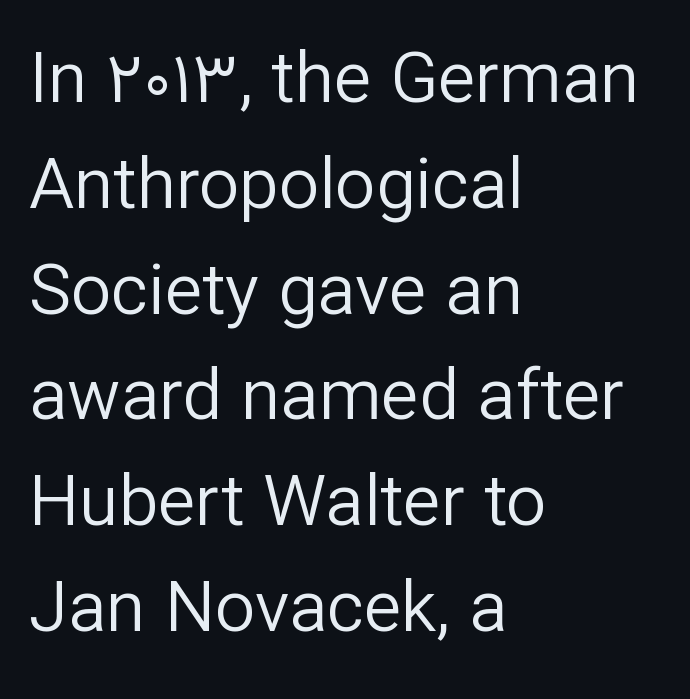
Q: Is the text bold? A: No.
Q: Is the text italic (slanted)? A: No, it is upright.
Q: Is the typeface a serif or a sans-serif typeface? A: Sans-serif.
Q: Is the text underlined? A: No.
Q: How is the paragraph aligned? A: Left-aligned.
Q: Is the spacing between letters normal or unusually wide? A: Normal.
Q: Is the spacing between lines tight, normal or loose? A: Normal.
Q: Width (condensed, normal, or wide)? A: Normal.
Q: Stroke contrast? A: Low.
Q: x-height? A: Medium.
Q: Monospaced? A: No.
